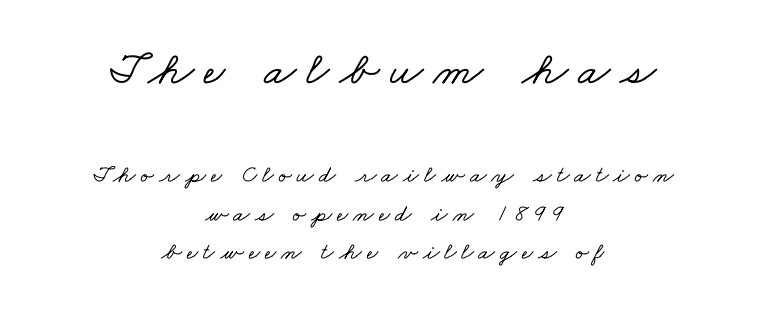
Q: Is the typeface a serif or a sans-serif typeface? A: Serif.
Q: Is the text underlined? A: No.
Q: How is the paragraph aligned? A: Centered.
Q: Is the spacing between letters normal or unusually wide? A: Unusually wide.
Q: Is the spacing between lines tight, normal or loose? A: Normal.
Q: Which block of text is set in a larger size, the first (top) or the second (bottom)? A: The first (top) one.
Q: Width (condensed, normal, or wide)? A: Wide.
Q: Stroke contrast? A: Low.
Q: x-height? A: Small.
Q: Monospaced? A: No.
